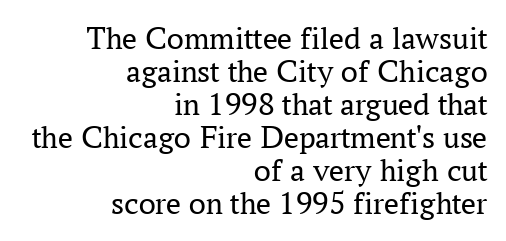
The image shows 33 px regular-weight serif type, upright; set right-aligned, tight line spacing (1.0x), normal letter spacing, not underlined; medium stroke contrast and a medium x-height.
